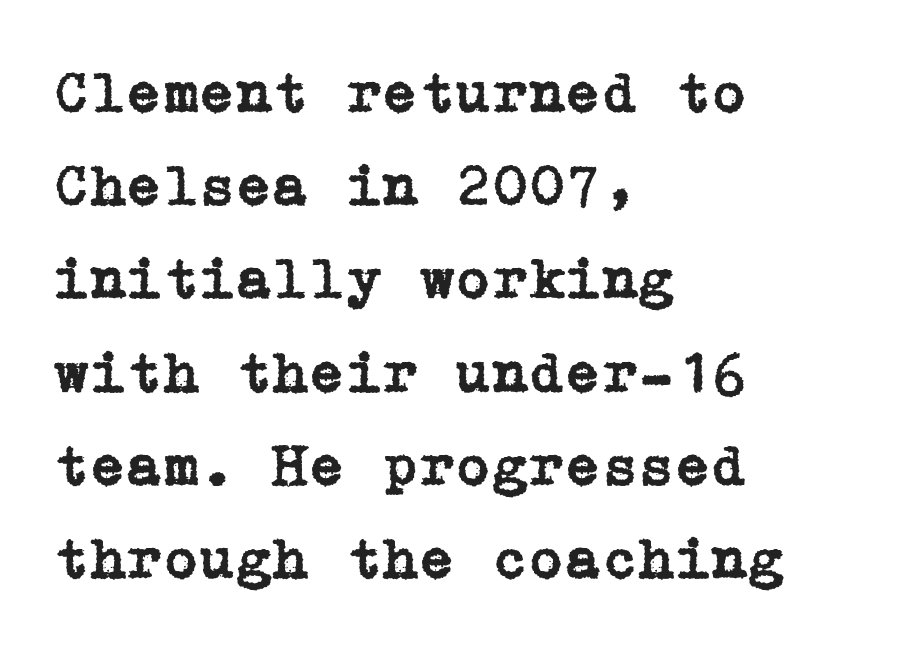
{"serif": "yes", "italic": "no", "width": "normal", "stroke_contrast": "low", "x_height": "medium", "underline": "no", "align": "left", "line_spacing": "normal", "line_spacing_ratio": 1.58, "letter_spacing": "normal", "letter_spacing_em": 0.0, "glyph_px": 59}
